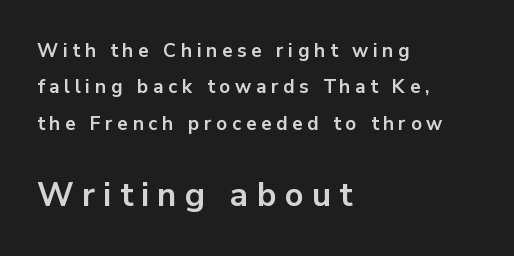
Q: Is the text bold? A: Yes.
Q: Is the text italic (slanted)? A: No, it is upright.
Q: Is the typeface a serif or a sans-serif typeface? A: Sans-serif.
Q: Is the text underlined? A: No.
Q: How is the paragraph aligned? A: Left-aligned.
Q: Is the spacing between letters normal or unusually wide? A: Unusually wide.
Q: Is the spacing between lines tight, normal or loose? A: Loose.
Q: Which block of text is set in a larger size, the first (top) or the second (bottom)? A: The second (bottom) one.
Q: Width (condensed, normal, or wide)? A: Normal.
Q: Stroke contrast? A: Low.
Q: x-height? A: Medium.
Q: Monospaced? A: No.
